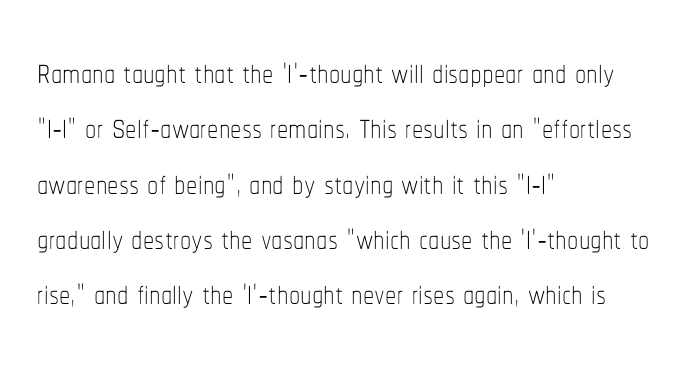
The image shows 45 px thin, condensed type, upright; set left-aligned, line spacing 1.23x, normal letter spacing, not underlined; low stroke contrast and a medium x-height.
